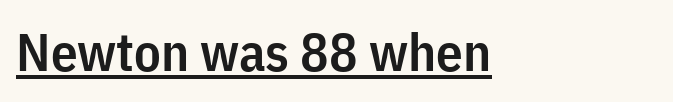
Q: Is the text bold? A: Semi-bold.
Q: Is the text italic (slanted)? A: No, it is upright.
Q: Is the typeface a serif or a sans-serif typeface? A: Sans-serif.
Q: Is the text underlined? A: Yes.
Q: How is the paragraph aligned? A: Left-aligned.
Q: Is the spacing between letters normal or unusually wide? A: Normal.
Q: Width (condensed, normal, or wide)? A: Condensed.
Q: Stroke contrast? A: Low.
Q: x-height? A: Medium.
Q: Monospaced? A: No.
